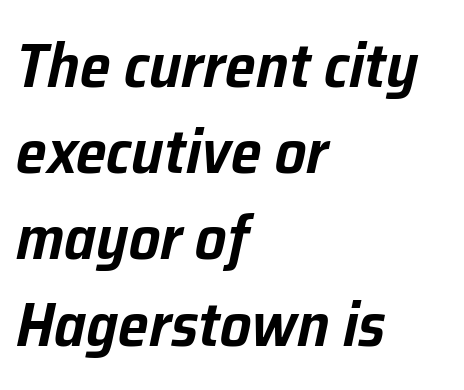
Q: Is the text italic (slanted)? A: Yes, it leans right by about 12 degrees.
Q: Is the text underlined? A: No.
Q: How is the paragraph aligned? A: Left-aligned.
Q: Is the spacing between letters normal or unusually wide? A: Normal.
Q: Is the spacing between lines tight, normal or loose? A: Normal.
Q: Width (condensed, normal, or wide)? A: Normal.
Q: Stroke contrast? A: Low.
Q: x-height? A: Medium.
Q: Monospaced? A: No.
